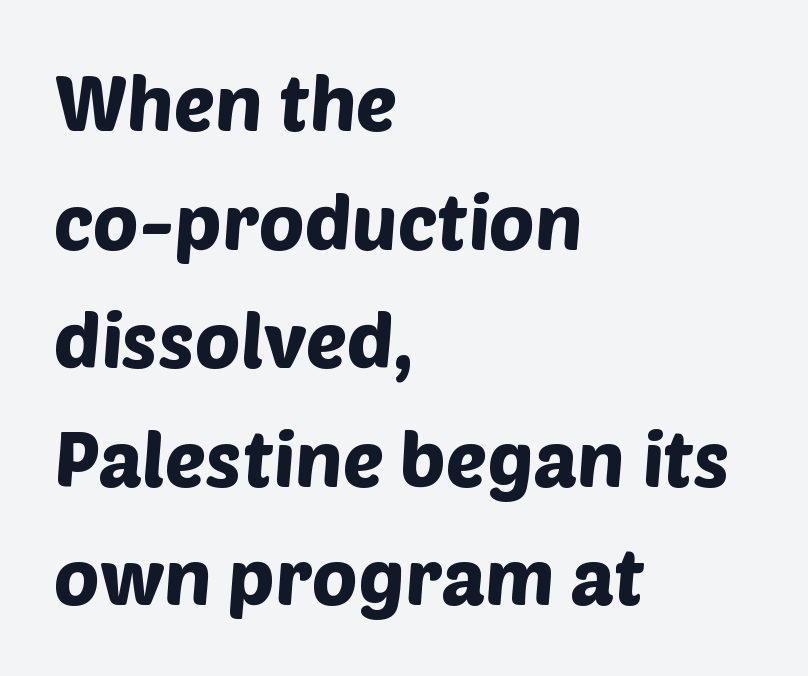
{"serif": "no", "width": "normal", "stroke_contrast": "low", "x_height": "large", "monospaced": "no", "underline": "no", "align": "left", "line_spacing": "normal", "line_spacing_ratio": 1.54, "letter_spacing": "normal", "letter_spacing_em": 0.0, "glyph_px": 77}
